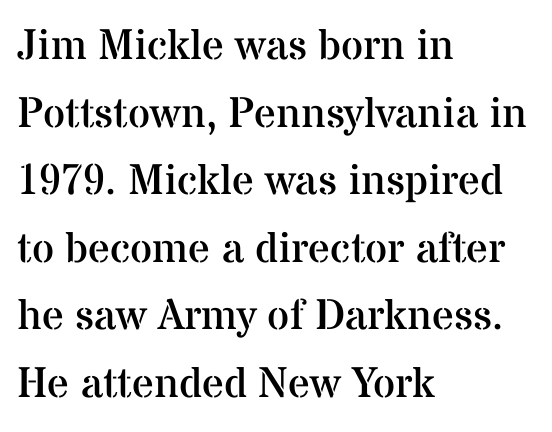
Nobody drew a line under any word here. Does the leading feel generous? No, just average. The lettering stays uniformly vertical, giving the passage a roman look. The font sits on the lighter half of the weight spectrum, regular included.
